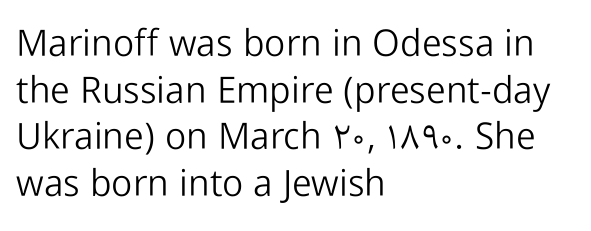
The image shows 37 px light sans-serif type, upright; set left-aligned, normal line spacing (1.26x), normal letter spacing, not underlined; low stroke contrast and a medium x-height.
